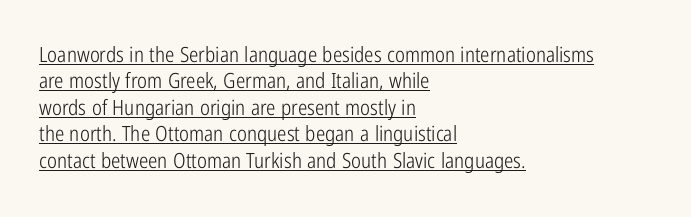
Q: Is the text bold? A: No.
Q: Is the text italic (slanted)? A: No, it is upright.
Q: Is the text underlined? A: Yes.
Q: How is the paragraph aligned? A: Left-aligned.
Q: Is the spacing between letters normal or unusually wide? A: Normal.
Q: Is the spacing between lines tight, normal or loose? A: Normal.
